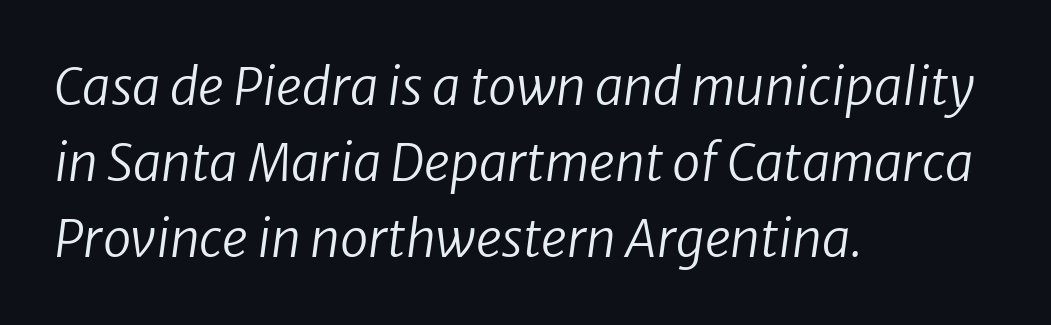
Evenly set lines give the paragraph a standard silhouette. Characters are canted at an angle relative to the baseline's perpendicular. These lines stack with their left ends in a neat column. Ink coverage per letter is moderate at most. Spacing verdict: proportional, widths tailored to each character.
